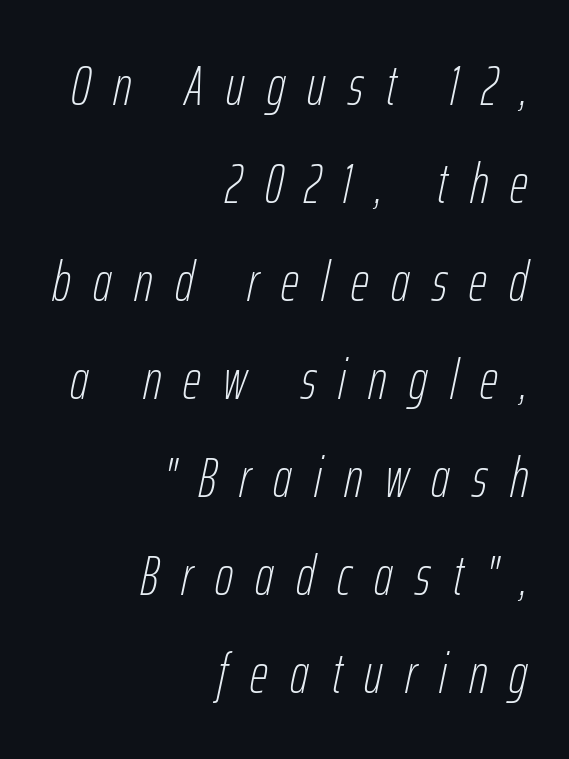
Does the copy run flush right? Yes — the right margin is perfectly even. Here the designer chose a conventional face with non-uniform glyph widths. The specimen reads as italic at a glance. Underline: absent. Here the glyphs are tracked loosely, breaking word shapes into spaced letters.
